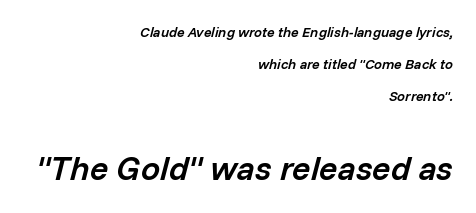
{"italic": "yes", "lean": "right", "slant_degrees": 14, "bold": "semi", "weight": "semibold", "width": "normal", "stroke_contrast": "low", "x_height": "medium", "monospaced": "no", "underline": "no", "align": "right", "line_spacing": "loose", "line_spacing_ratio": 2.29, "letter_spacing": "normal", "letter_spacing_em": 0.0, "larger_block": "second", "size_ratio": 2.43, "glyph_px": 34}
